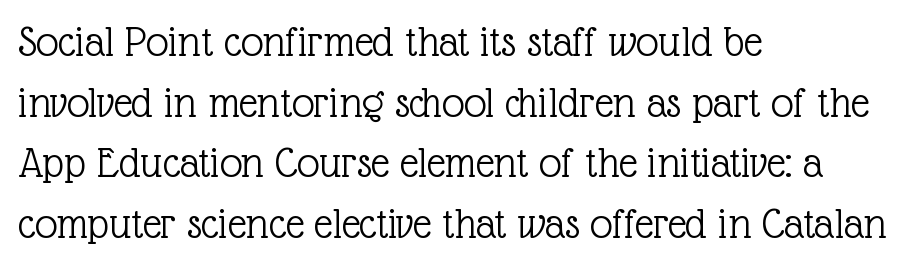
Q: Is the text bold? A: No.
Q: Is the text italic (slanted)? A: No, it is upright.
Q: Is the typeface a serif or a sans-serif typeface? A: Serif.
Q: Is the text underlined? A: No.
Q: How is the paragraph aligned? A: Left-aligned.
Q: Is the spacing between letters normal or unusually wide? A: Normal.
Q: Is the spacing between lines tight, normal or loose? A: Normal.
Q: Width (condensed, normal, or wide)? A: Normal.
Q: x-height? A: Medium.
Q: Monospaced? A: No.
